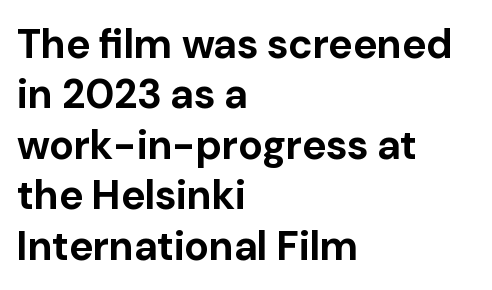
Q: Is the text bold? A: Yes.
Q: Is the text italic (slanted)? A: No, it is upright.
Q: Is the typeface a serif or a sans-serif typeface? A: Sans-serif.
Q: Is the text underlined? A: No.
Q: How is the paragraph aligned? A: Left-aligned.
Q: Is the spacing between letters normal or unusually wide? A: Normal.
Q: Width (condensed, normal, or wide)? A: Normal.
Q: Stroke contrast? A: Low.
Q: x-height? A: Medium.
Q: Monospaced? A: No.
